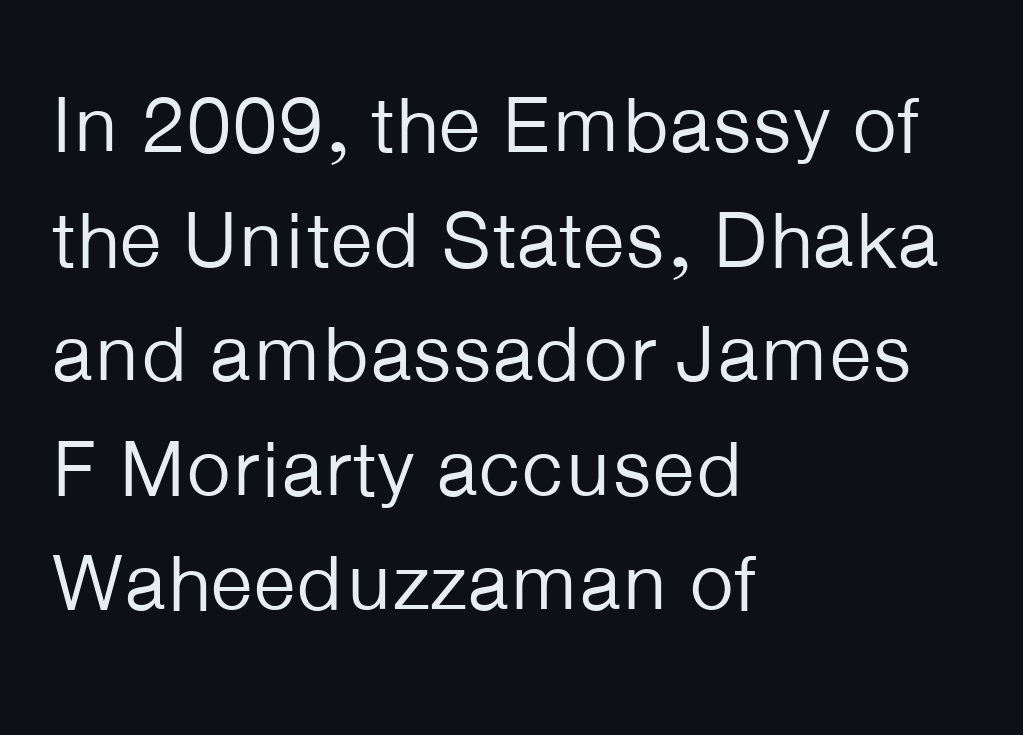
The image shows 79 px regular-weight sans-serif type, upright; set left-aligned, normal line spacing (1.45x), normal letter spacing, not underlined; low stroke contrast and a medium x-height.
